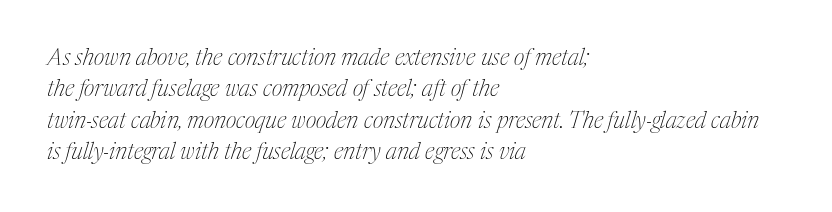
This sample uses an oblique cut, with every glyph tilted off the vertical. Each stroke keeps to a modest, everyday thickness or less. The typesetter chose a ragged-right arrangement here. Compared with typical paragraphs, the rows here are spaced about the same. Between one letter and the next there's only the usual sliver of space. A clean baseline with only descenders dipping below it.
